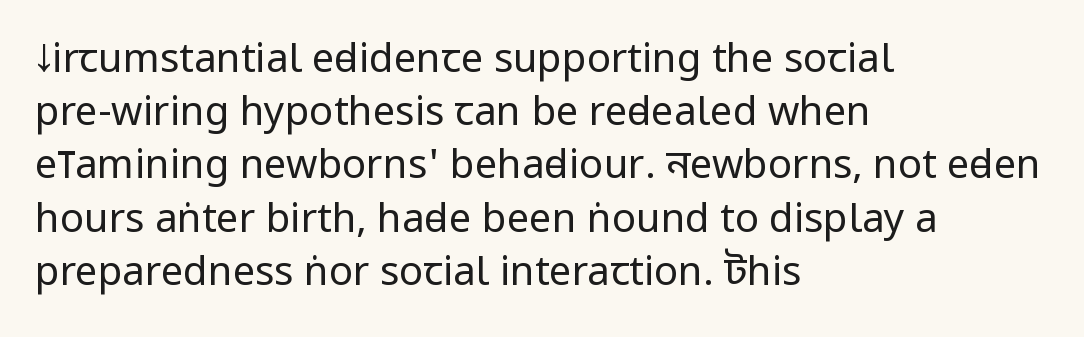
Q: Is the text bold? A: No.
Q: Is the text italic (slanted)? A: No, it is upright.
Q: Is the typeface a serif or a sans-serif typeface? A: Sans-serif.
Q: Is the text underlined? A: No.
Q: How is the paragraph aligned? A: Left-aligned.
Q: Is the spacing between letters normal or unusually wide? A: Normal.
Q: Is the spacing between lines tight, normal or loose? A: Normal.
Q: Width (condensed, normal, or wide)? A: Condensed.
Q: Stroke contrast? A: Low.
Q: x-height? A: Large.
Q: Monospaced? A: No.
